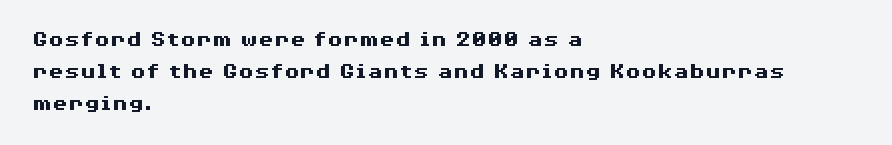
The image shows 23 px bold type, upright; set left-aligned, normal line spacing (1.39x), normal letter spacing, not underlined.
